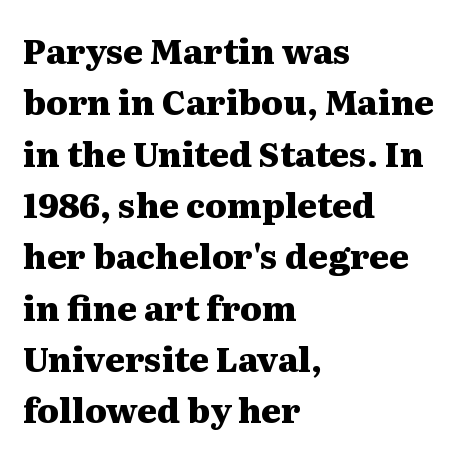
The image shows 34 px heavy, wide serif type, upright; set left-aligned, normal line spacing (1.51x), normal letter spacing, not underlined; medium stroke contrast and a medium x-height.
